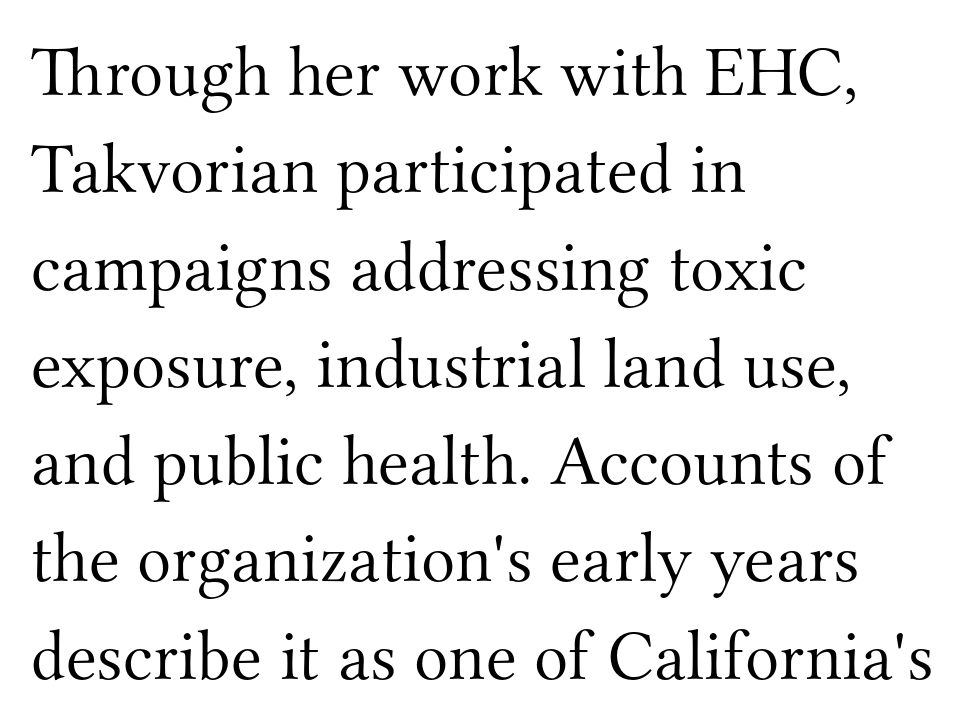
Q: Is the text bold? A: No.
Q: Is the text italic (slanted)? A: No, it is upright.
Q: Is the typeface a serif or a sans-serif typeface? A: Serif.
Q: Is the text underlined? A: No.
Q: How is the paragraph aligned? A: Left-aligned.
Q: Is the spacing between letters normal or unusually wide? A: Normal.
Q: Is the spacing between lines tight, normal or loose? A: Normal.
Q: Width (condensed, normal, or wide)? A: Normal.
Q: Stroke contrast? A: Medium.
Q: x-height? A: Small.
Q: Monospaced? A: No.
